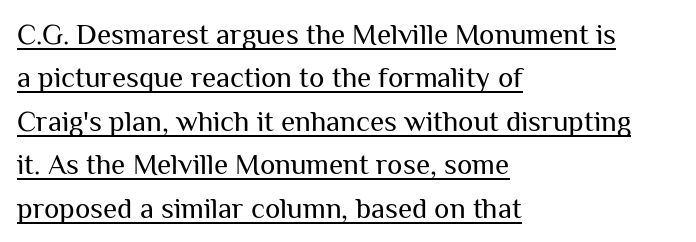
{"serif": "no", "italic": "no", "bold": "no", "weight": "regular", "width": "normal", "stroke_contrast": "medium", "x_height": "medium", "monospaced": "no", "underline": "yes", "align": "left", "line_spacing": "normal", "line_spacing_ratio": 1.5, "letter_spacing": "normal", "letter_spacing_em": 0.0, "glyph_px": 29}
